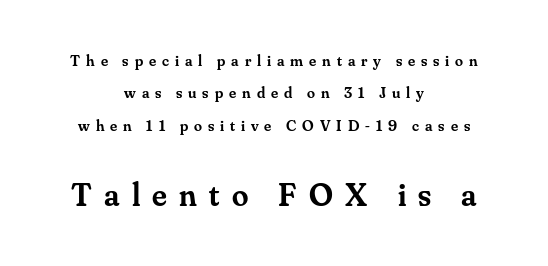
Q: Is the text bold? A: Semi-bold.
Q: Is the text italic (slanted)? A: No, it is upright.
Q: Is the typeface a serif or a sans-serif typeface? A: Serif.
Q: Is the text underlined? A: No.
Q: How is the paragraph aligned? A: Centered.
Q: Is the spacing between letters normal or unusually wide? A: Unusually wide.
Q: Is the spacing between lines tight, normal or loose? A: Loose.
Q: Which block of text is set in a larger size, the first (top) or the second (bottom)? A: The second (bottom) one.
Q: Width (condensed, normal, or wide)? A: Normal.
Q: Stroke contrast? A: Medium.
Q: x-height? A: Small.
Q: Monospaced? A: No.
